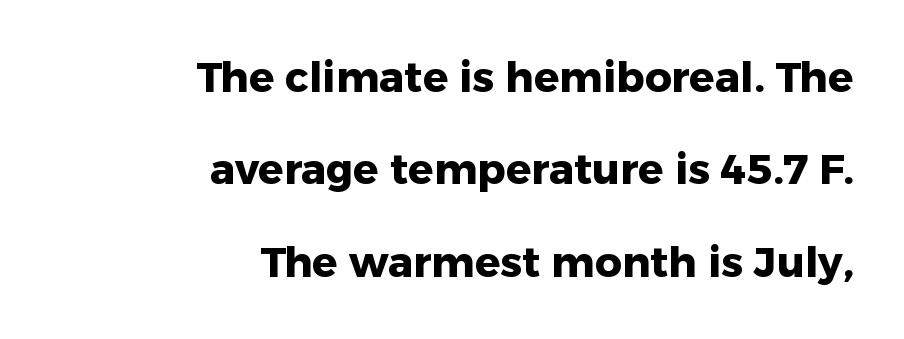
{"serif": "no", "italic": "no", "bold": "yes", "weight": "heavy", "width": "normal", "stroke_contrast": "low", "x_height": "medium", "monospaced": "no", "underline": "no", "align": "right", "line_spacing": "loose", "line_spacing_ratio": 2.2, "letter_spacing": "normal", "letter_spacing_em": 0.0, "glyph_px": 42}
